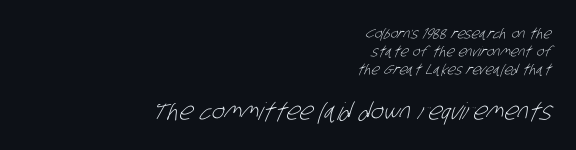
The image shows 24 px text type; set right-aligned, normal line spacing (1.27x), normal letter spacing, not underlined; the second (bottom) block is 1.71x larger.
